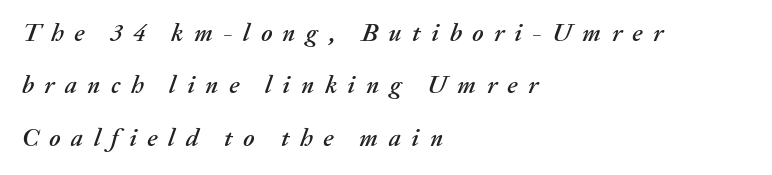
{"italic": "yes", "lean": "right", "slant_degrees": 20, "underline": "no", "align": "left", "line_spacing": "loose", "line_spacing_ratio": 2.1, "letter_spacing": "wide", "letter_spacing_em": 0.42, "glyph_px": 25}
